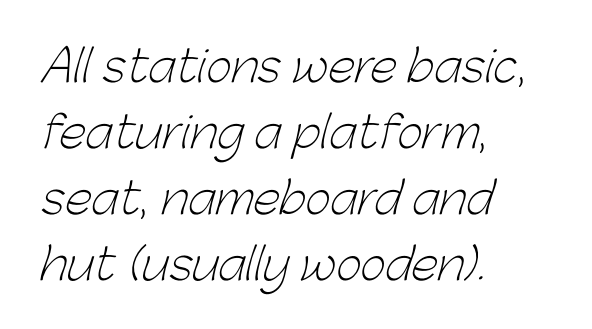
The image shows 44 px light sans-serif type; set left-aligned, normal line spacing (1.5x), normal letter spacing, not underlined; low stroke contrast and a medium x-height.
